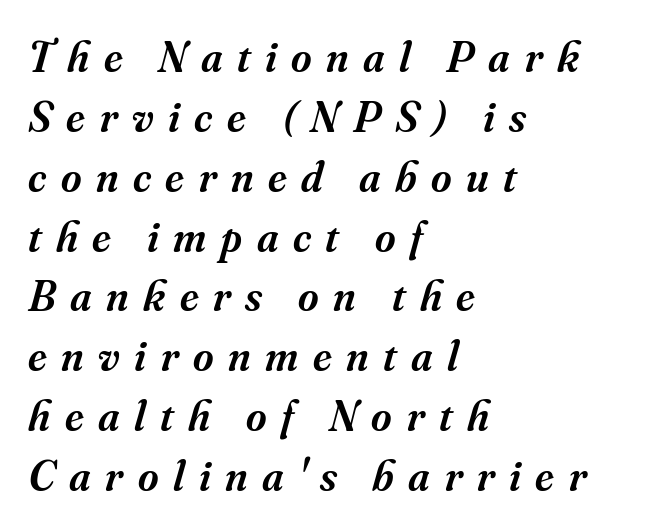
{"serif": "yes", "italic": "yes", "lean": "right", "slant_degrees": 16, "bold": "semi", "weight": "semibold", "width": "normal", "stroke_contrast": "medium", "x_height": "small", "monospaced": "no", "underline": "no", "align": "left", "line_spacing": "normal", "line_spacing_ratio": 1.36, "letter_spacing": "wide", "letter_spacing_em": 0.33, "glyph_px": 44}
